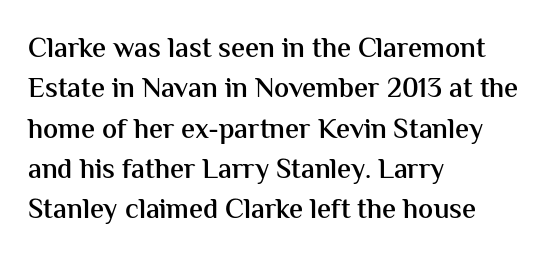
Q: Is the text bold? A: Semi-bold.
Q: Is the text italic (slanted)? A: No, it is upright.
Q: Is the typeface a serif or a sans-serif typeface? A: Sans-serif.
Q: Is the text underlined? A: No.
Q: How is the paragraph aligned? A: Left-aligned.
Q: Is the spacing between letters normal or unusually wide? A: Normal.
Q: Is the spacing between lines tight, normal or loose? A: Normal.
Q: Width (condensed, normal, or wide)? A: Normal.
Q: Stroke contrast? A: Medium.
Q: x-height? A: Medium.
Q: Monospaced? A: No.
